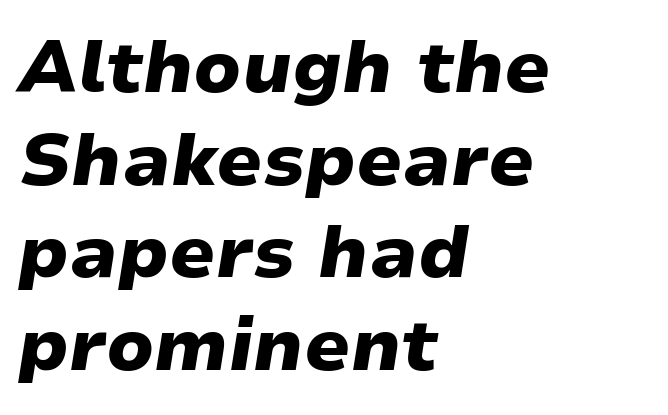
{"italic": "yes", "lean": "right", "slant_degrees": 9, "bold": "yes", "weight": "heavy", "width": "wide", "stroke_contrast": "low", "x_height": "medium", "monospaced": "no", "underline": "no", "align": "left", "line_spacing": "normal", "line_spacing_ratio": 1.27, "letter_spacing": "normal", "letter_spacing_em": 0.0, "glyph_px": 73}
